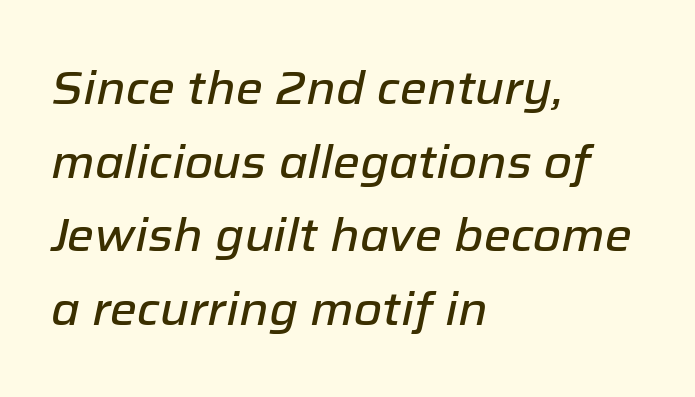
Q: Is the text italic (slanted)? A: Yes, it leans right by about 12 degrees.
Q: Is the text underlined? A: No.
Q: How is the paragraph aligned? A: Left-aligned.
Q: Is the spacing between letters normal or unusually wide? A: Normal.
Q: Is the spacing between lines tight, normal or loose? A: Normal.
Q: Width (condensed, normal, or wide)? A: Normal.
Q: Stroke contrast? A: Low.
Q: x-height? A: Medium.
Q: Monospaced? A: No.
